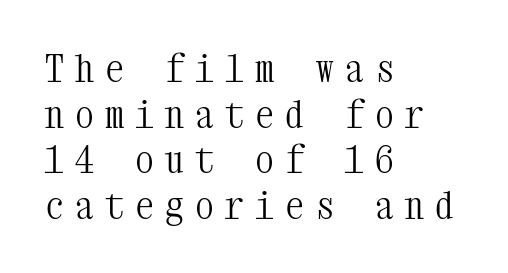
Q: Is the text bold? A: No.
Q: Is the text italic (slanted)? A: No, it is upright.
Q: Is the typeface a serif or a sans-serif typeface? A: Serif.
Q: Is the text underlined? A: No.
Q: How is the paragraph aligned? A: Left-aligned.
Q: Is the spacing between letters normal or unusually wide? A: Unusually wide.
Q: Width (condensed, normal, or wide)? A: Condensed.
Q: Stroke contrast? A: Medium.
Q: x-height? A: Medium.
Q: Monospaced? A: Yes.
